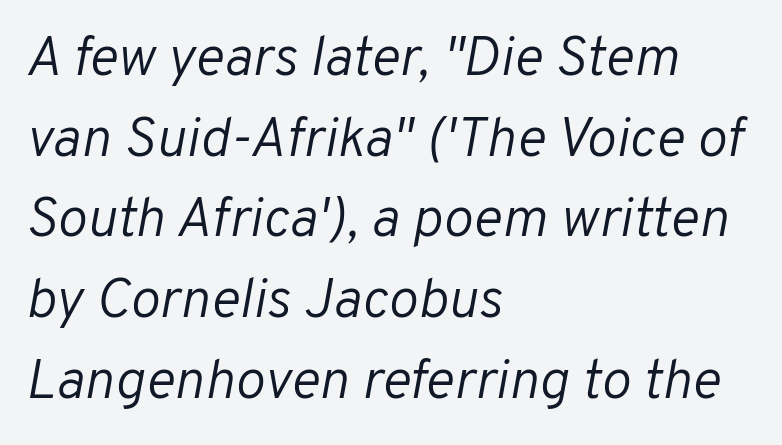
{"italic": "yes", "lean": "right", "slant_degrees": 10, "bold": "no", "weight": "light", "width": "normal", "stroke_contrast": "low", "x_height": "medium", "monospaced": "no", "underline": "no", "align": "left", "line_spacing": "normal", "line_spacing_ratio": 1.44, "letter_spacing": "normal", "letter_spacing_em": 0.0, "glyph_px": 56}
